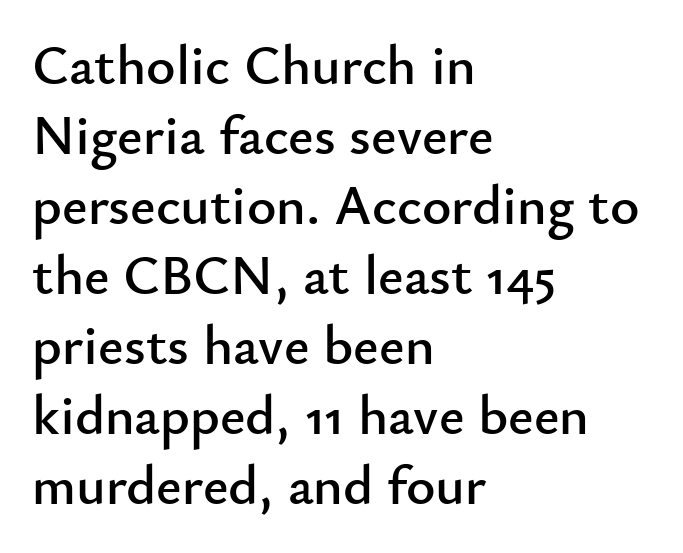
{"serif": "no", "italic": "no", "width": "normal", "stroke_contrast": "low", "x_height": "small", "monospaced": "no", "underline": "no", "align": "left", "line_spacing": "normal", "line_spacing_ratio": 1.25, "letter_spacing": "normal", "letter_spacing_em": 0.0, "glyph_px": 56}
